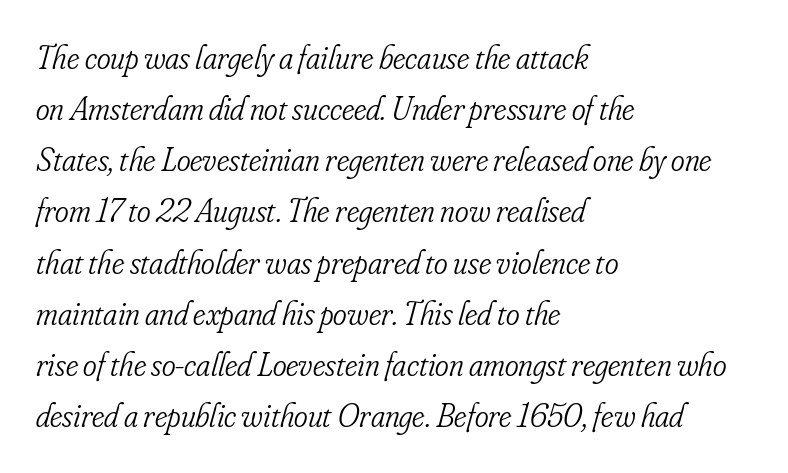
Is there much room between lines? A standard amount, neither cramped nor airy. These lines are composed in type with serifs. The specimen reads as italic at a glance. Horizontal alignment here is leftward, the default for most running prose. This sample has the flowing, uneven cadence of proportional lettering.
